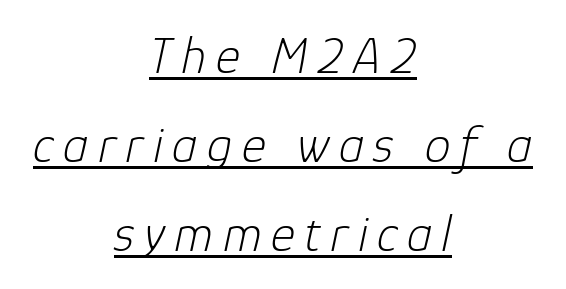
This reads as an unemphasized weight, regular at the heaviest. Is this a fixed-width face? No — the glyphs have proportional, varying widths. The face used here appears with an underline applied. The passage shown leans; its letterforms are oblique.
